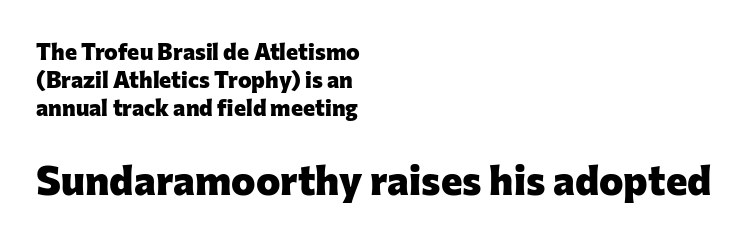
The image shows 41 px heavy sans-serif type, upright; set left-aligned, line spacing 1.22x, normal letter spacing, not underlined; the second (bottom) block is 1.78x larger; low stroke contrast and a medium x-height.
